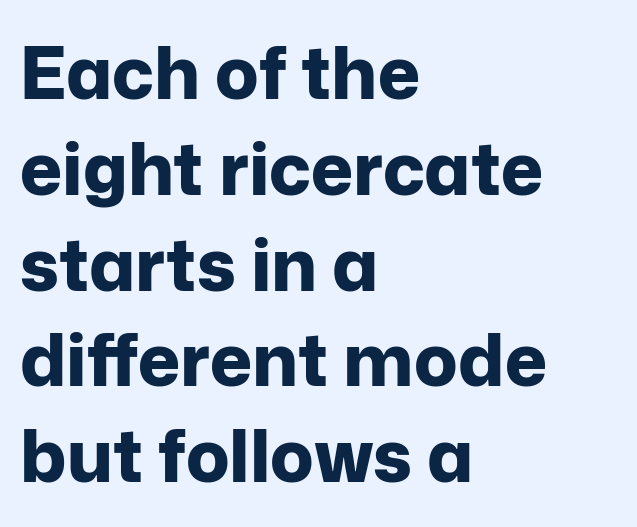
The image shows 72 px bold sans-serif type, upright; set left-aligned, normal line spacing (1.33x), normal letter spacing, not underlined; low stroke contrast and a medium x-height.
